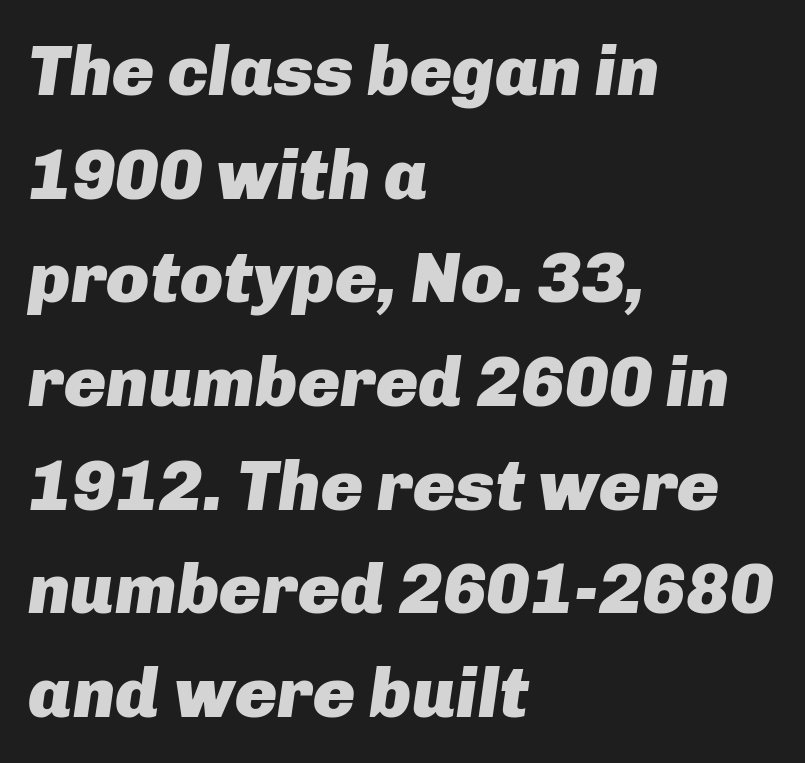
In terms of posture, this sample is oblique. Type without underlining. The face used here is proportionally spaced, like ordinary book or web type. No extra tracking has been applied to these lines. Reading down the block, your eye returns to a fixed left position each line.
